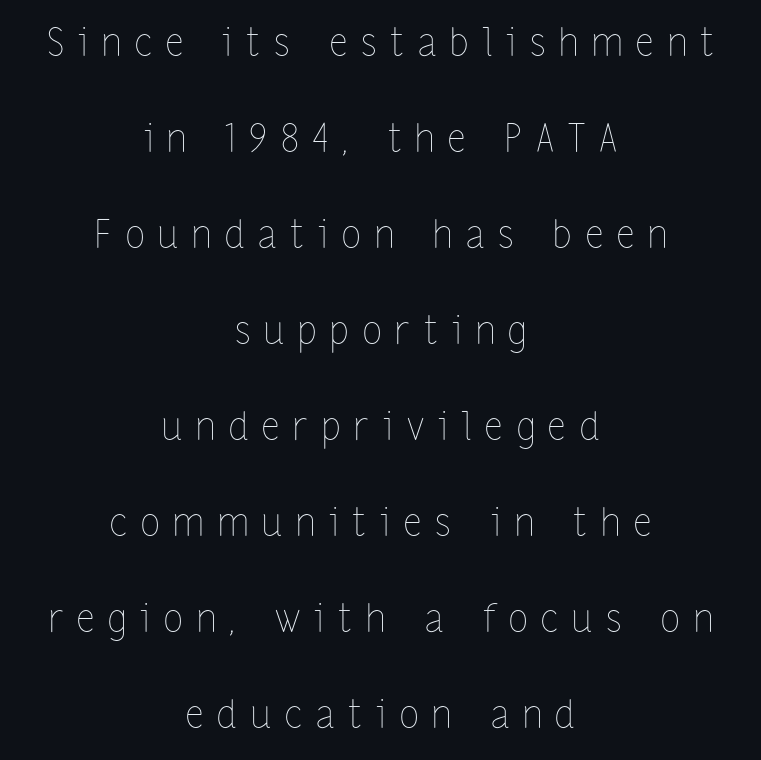
The image shows 39 px thin, condensed type, upright; set centered, loose line spacing (2.46x), unusually wide letter spacing (+0.36 em), not underlined; low stroke contrast and a medium x-height.
